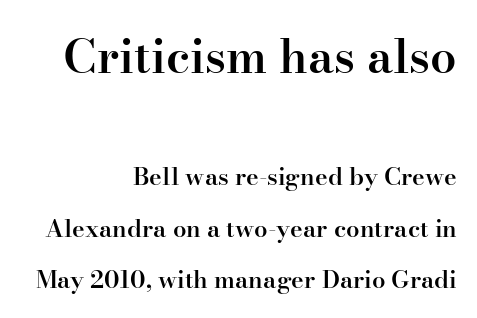
The image shows 47 px semibold serif type, upright; set right-aligned, loose line spacing (2.14x), normal letter spacing, not underlined; the first (top) block is 1.96x larger; high stroke contrast and a small x-height.
